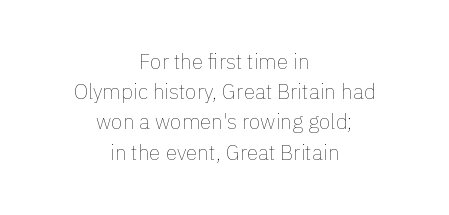
The image shows 21 px text type, upright; set centered, normal line spacing (1.44x), normal letter spacing, not underlined.
